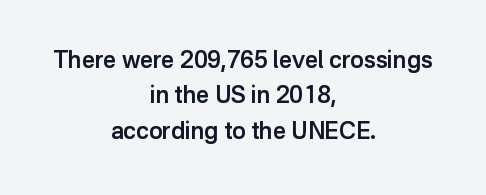
{"italic": "no", "bold": "semi", "underline": "no", "align": "center", "line_spacing": "normal", "line_spacing_ratio": 1.54, "letter_spacing": "normal", "letter_spacing_em": 0.0, "glyph_px": 23}
